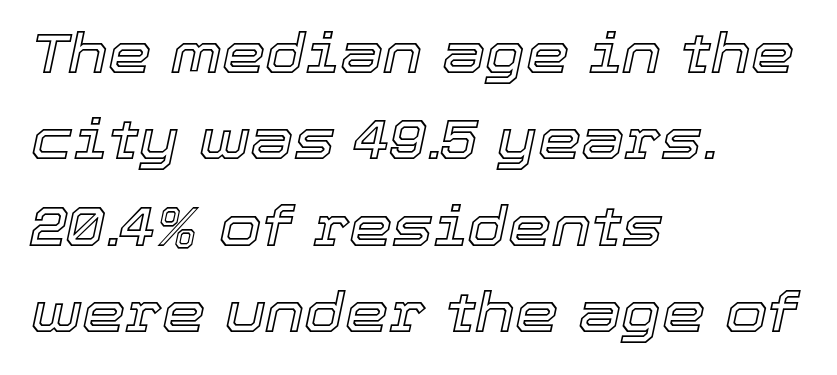
{"italic": "yes", "lean": "right", "slant_degrees": 12, "width": "normal", "x_height": "medium", "monospaced": "no", "underline": "no", "align": "left", "line_spacing": "normal", "line_spacing_ratio": 1.57, "letter_spacing": "normal", "letter_spacing_em": 0.0, "glyph_px": 55}
